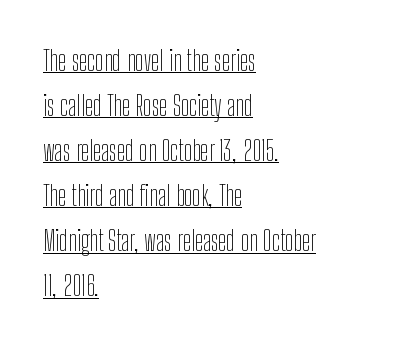
{"serif": "no", "italic": "no", "bold": "no", "weight": "thin", "width": "condensed", "stroke_contrast": "low", "x_height": "medium", "monospaced": "no", "underline": "yes", "align": "left", "line_spacing": "normal", "line_spacing_ratio": 1.61, "letter_spacing": "normal", "letter_spacing_em": 0.0, "glyph_px": 28}
